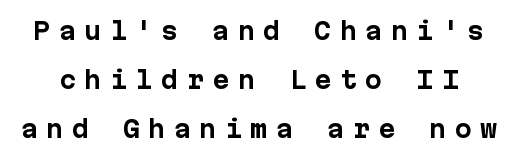
Q: Is the text bold? A: Yes.
Q: Is the text italic (slanted)? A: No, it is upright.
Q: Is the text underlined? A: No.
Q: Is the spacing between letters normal or unusually wide? A: Unusually wide.
Q: Is the spacing between lines tight, normal or loose? A: Loose.
